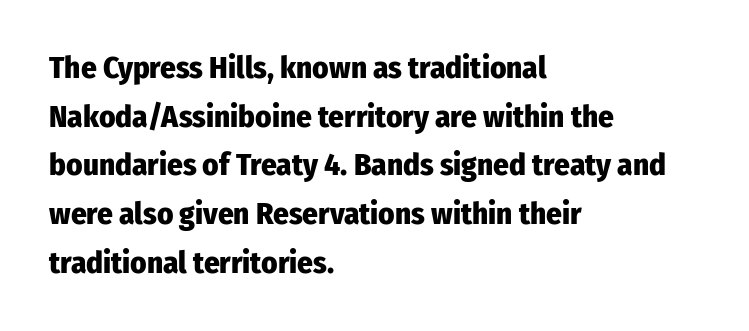
The image shows 31 px heavy, condensed sans-serif type, upright; set left-aligned, normal line spacing (1.57x), normal letter spacing, not underlined; low stroke contrast and a medium x-height.
